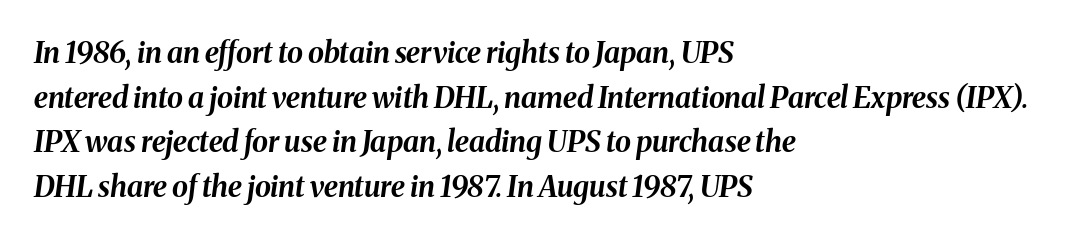
A student would call this left alignment; a typographer would say flush left, rag right. This is oblique type, the kind used for emphasis or titles. Pretty heavy lettering here — definitely bold. Regarding leading, the lines here are spaced in the standard way.
